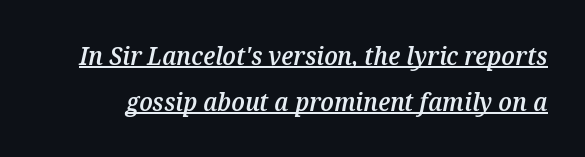
{"italic": "yes", "lean": "right", "slant_degrees": 12, "bold": "semi", "underline": "yes", "line_spacing_ratio": 1.83, "letter_spacing": "normal", "letter_spacing_em": 0.0, "glyph_px": 25}
